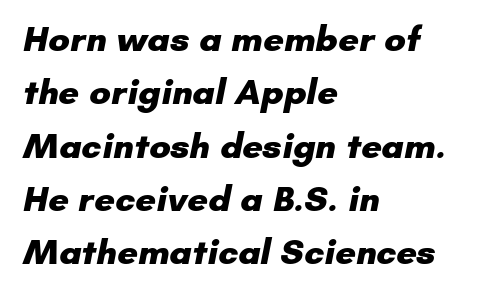
{"serif": "no", "bold": "yes", "weight": "heavy", "width": "normal", "stroke_contrast": "low", "x_height": "small", "monospaced": "no", "underline": "no", "align": "left", "line_spacing": "normal", "line_spacing_ratio": 1.48, "letter_spacing": "normal", "letter_spacing_em": 0.0, "glyph_px": 36}
